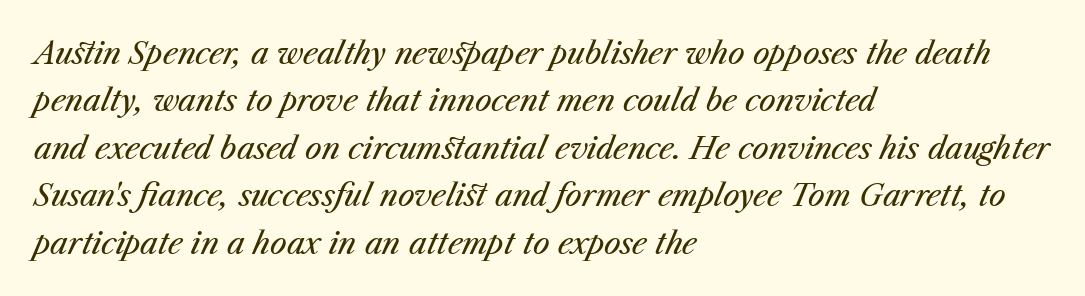
Spacing verdict: proportional, widths tailored to each character. Beneath every word, the page is bare. Does extra space separate the letters? No, they use regular spacing. Heaviness? Minimal to ordinary, like unemphasized prose. The ragged edge is on the right, which tells us the setting is flush left. Normally led — the rows are evenly, conventionally spaced.
